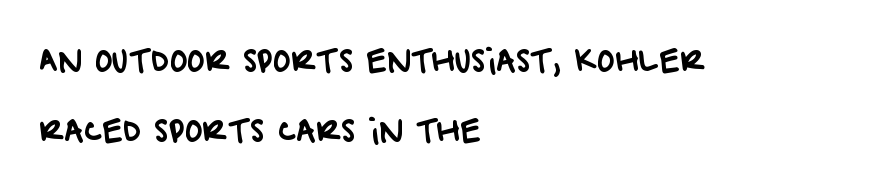
The image shows 30 px sans-serif type; set left-aligned, loose line spacing (2.34x), normal letter spacing, not underlined; low stroke contrast and a large x-height.
